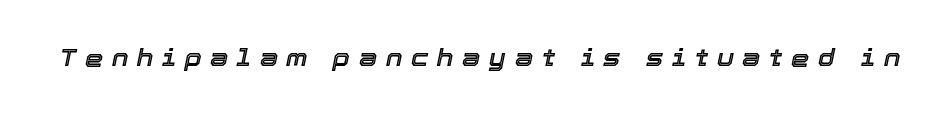
You can tell it's italic because the verticals aren't actually vertical. Descender tails drop into unmarked territory. The type is letterspaced generously, with wide tracking.
